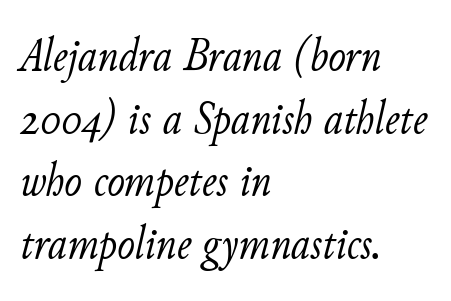
Tall strokes in this sample are angled rather than plumb. Character widths vary here, with narrow letters taking less room than wide ones. The foot of each line stays bare and open. Stems and bowls with no extra thickness — not bold.
